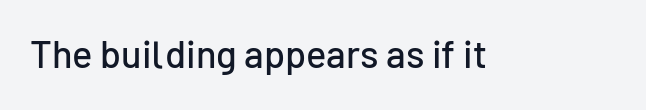
The image shows 38 px sans-serif type, upright; set normal letter spacing, not underlined; low stroke contrast and a medium x-height.
